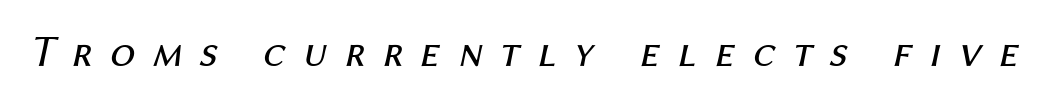
{"italic": "yes", "lean": "right", "slant_degrees": 12, "bold": "no", "weight": "regular", "width": "normal", "stroke_contrast": "medium", "x_height": "medium", "monospaced": "no", "underline": "no", "letter_spacing": "wide", "letter_spacing_em": 0.38, "glyph_px": 45}
